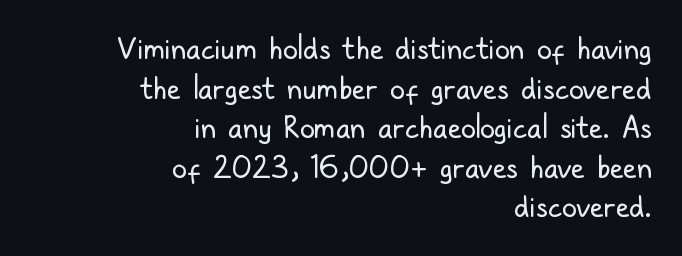
Q: Is the text bold? A: No.
Q: Is the text italic (slanted)? A: No, it is upright.
Q: Is the typeface a serif or a sans-serif typeface? A: Sans-serif.
Q: Is the text underlined? A: No.
Q: How is the paragraph aligned? A: Right-aligned.
Q: Is the spacing between letters normal or unusually wide? A: Normal.
Q: Is the spacing between lines tight, normal or loose? A: Normal.
Q: Width (condensed, normal, or wide)? A: Condensed.
Q: Stroke contrast? A: Low.
Q: x-height? A: Medium.
Q: Monospaced? A: No.
